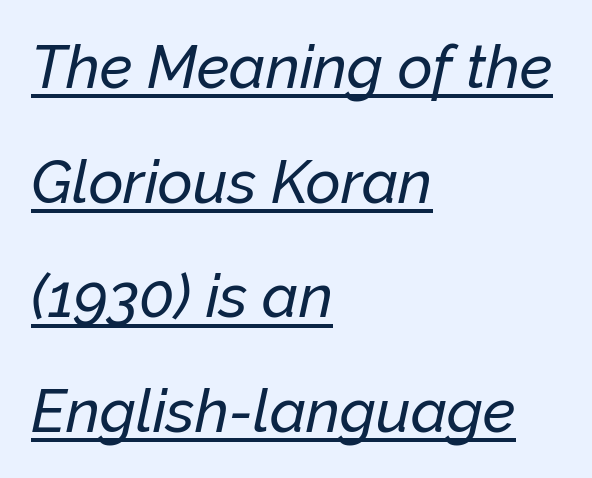
The image shows 60 px text type, italic (leaning right); set left-aligned, loose line spacing (1.91x), normal letter spacing, underlined; low stroke contrast and a medium x-height.
